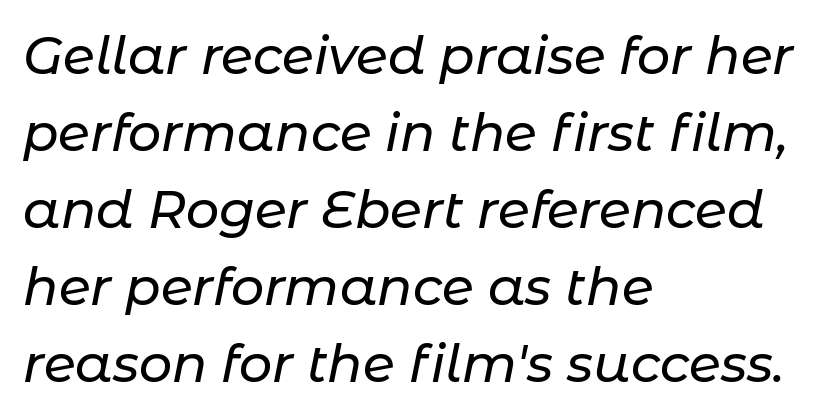
Italic: yes, the glyphs are oblique. Leftover space on each line is placed entirely after the last word. Anything drawn beneath the words? Only blank space. There is no visible air inserted between adjacent glyphs. Leading matches the norm, producing a regular column.
